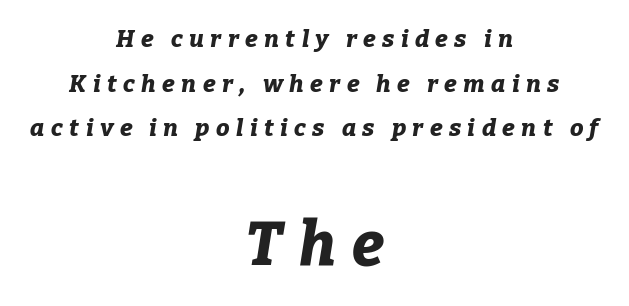
Letter spacing: wide. The passage shown is typed in a proportional face where columns would drift. The letters in the lower block stand taller than those in the block above. Quick note: underline off. Plenty of ink on the page — the face is bold. The lines in this sample share a center point and differ in where they start and stop.
